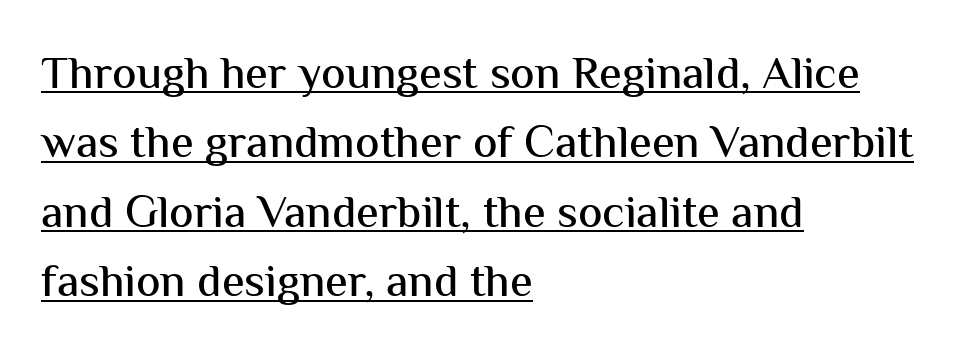
The line texture is even and compact thanks to regular tracking. The passage shown is typeset with a sans-serif family. A typesetter would mark this as roman, not italic. Is the block centered? No — it sits flush against the left margin. Leading matches the norm, producing a regular column.
